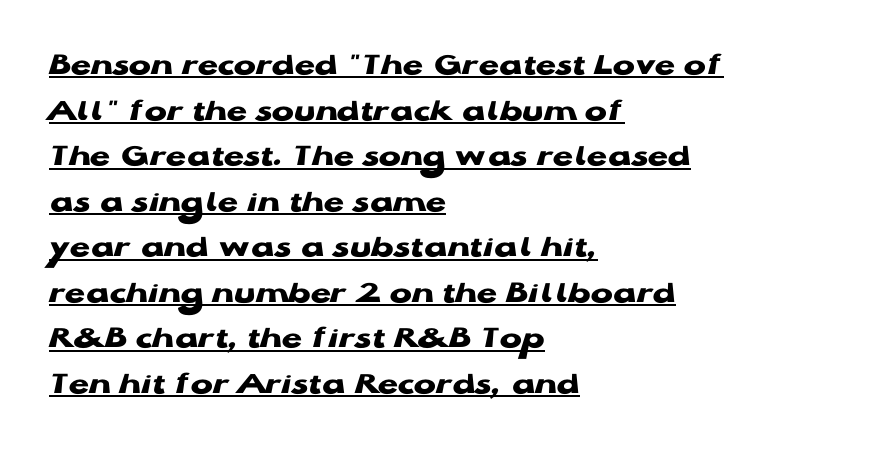
The lettering holds an erect, upright posture throughout. One-word summary of the alignment: left. There is no visible air inserted between adjacent glyphs. The string is rendered with underlining switched on.
